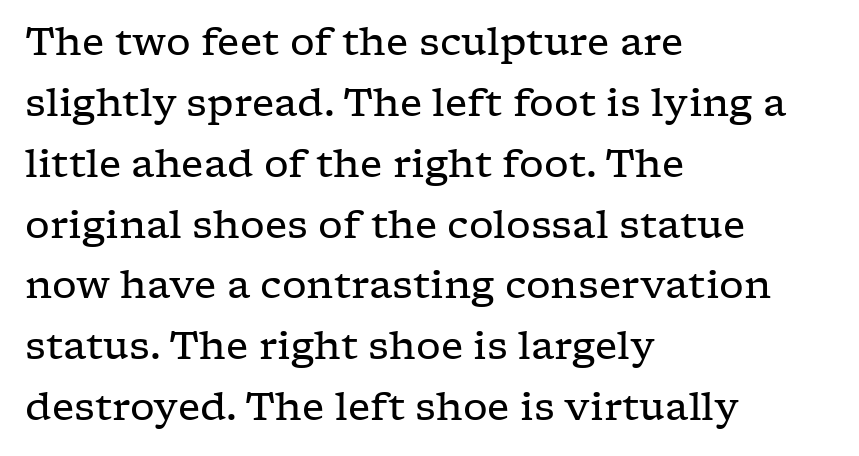
Q: Is the text bold? A: No.
Q: Is the text italic (slanted)? A: No, it is upright.
Q: Is the typeface a serif or a sans-serif typeface? A: Serif.
Q: Is the text underlined? A: No.
Q: How is the paragraph aligned? A: Left-aligned.
Q: Is the spacing between letters normal or unusually wide? A: Normal.
Q: Is the spacing between lines tight, normal or loose? A: Normal.
Q: Width (condensed, normal, or wide)? A: Wide.
Q: Stroke contrast? A: Low.
Q: x-height? A: Medium.
Q: Monospaced? A: No.
